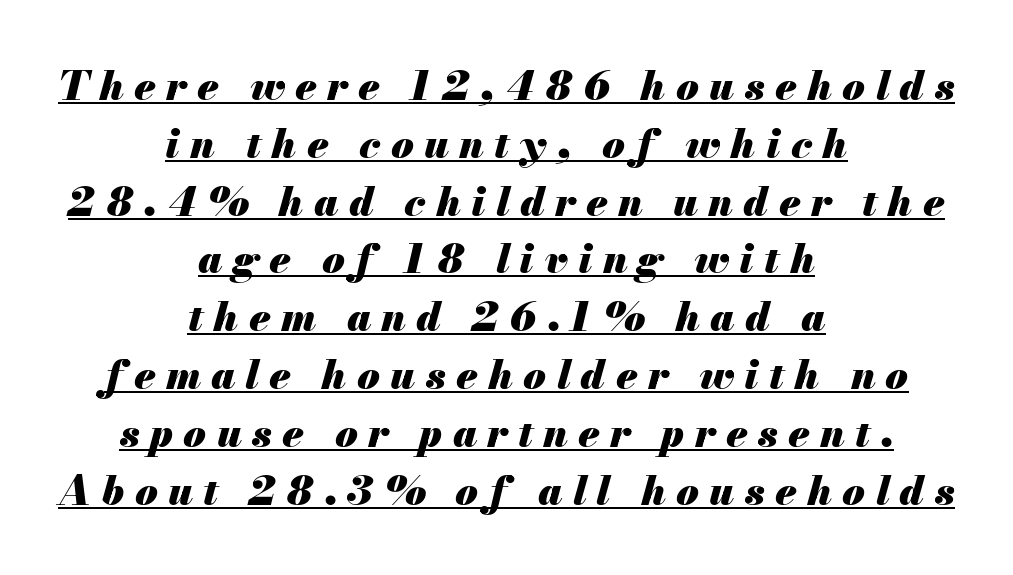
Q: Is the text bold? A: Yes.
Q: Is the text italic (slanted)? A: Yes, it leans right by about 13 degrees.
Q: Is the text underlined? A: Yes.
Q: How is the paragraph aligned? A: Centered.
Q: Is the spacing between letters normal or unusually wide? A: Unusually wide.
Q: Is the spacing between lines tight, normal or loose? A: Normal.
Q: Width (condensed, normal, or wide)? A: Normal.
Q: Stroke contrast? A: Medium.
Q: x-height? A: Small.
Q: Monospaced? A: No.
